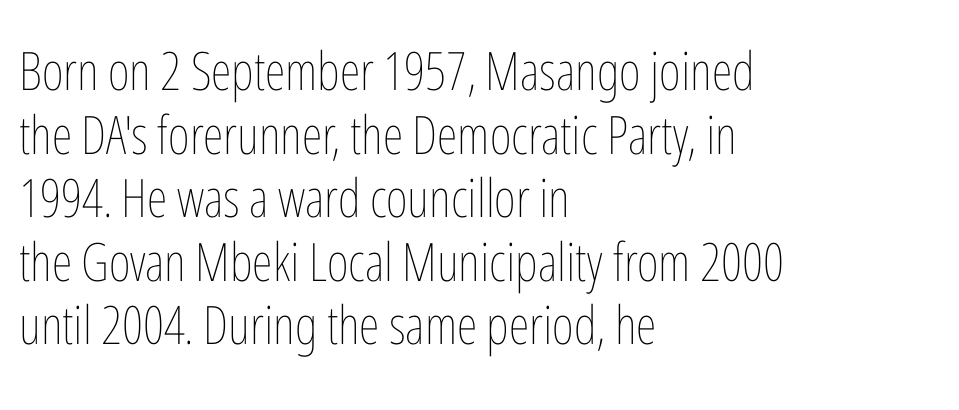
Q: Is the text bold? A: No.
Q: Is the text italic (slanted)? A: No, it is upright.
Q: Is the text underlined? A: No.
Q: How is the paragraph aligned? A: Left-aligned.
Q: Is the spacing between letters normal or unusually wide? A: Normal.
Q: Width (condensed, normal, or wide)? A: Condensed.
Q: Stroke contrast? A: Low.
Q: x-height? A: Medium.
Q: Monospaced? A: No.
